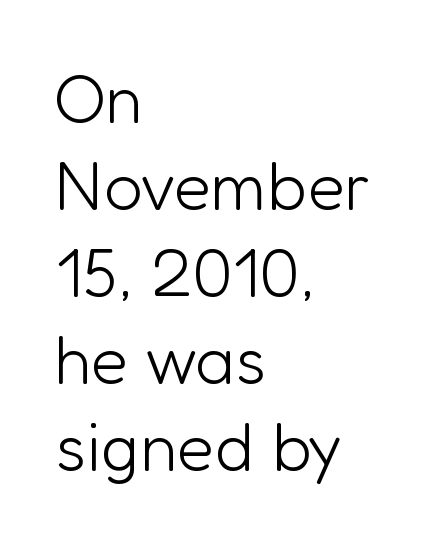
{"serif": "no", "italic": "no", "bold": "no", "weight": "light", "width": "normal", "stroke_contrast": "low", "x_height": "medium", "monospaced": "no", "underline": "no", "align": "left", "line_spacing": "normal", "line_spacing_ratio": 1.28, "letter_spacing": "normal", "letter_spacing_em": 0.0, "glyph_px": 68}
